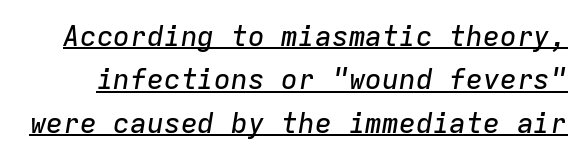
Q: Is the text italic (slanted)? A: Yes, it leans right by about 9 degrees.
Q: Is the text underlined? A: Yes.
Q: Is the spacing between letters normal or unusually wide? A: Normal.
Q: Is the spacing between lines tight, normal or loose? A: Normal.
Q: Width (condensed, normal, or wide)? A: Normal.
Q: Stroke contrast? A: Low.
Q: x-height? A: Medium.
Q: Monospaced? A: Yes.
